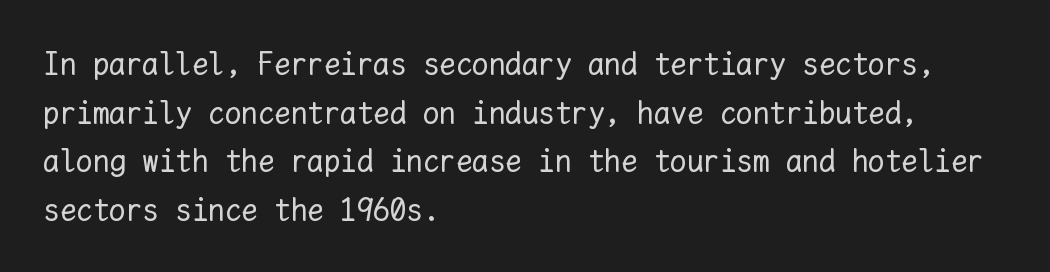
{"italic": "no", "bold": "no", "weight": "regular", "width": "normal", "stroke_contrast": "low", "x_height": "medium", "monospaced": "yes", "underline": "no", "align": "left", "line_spacing": "normal", "line_spacing_ratio": 1.47, "letter_spacing": "normal", "letter_spacing_em": 0.0, "glyph_px": 33}
